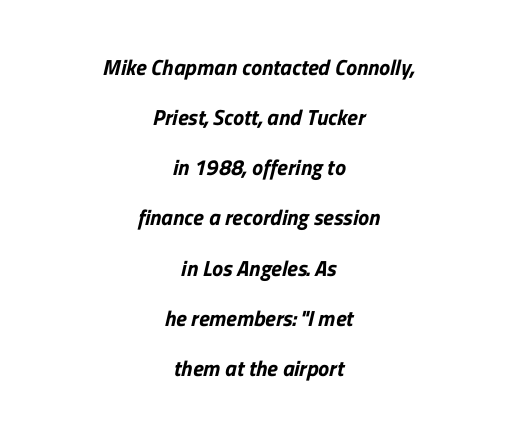
Q: Is the text underlined? A: No.
Q: How is the paragraph aligned? A: Centered.
Q: Is the spacing between letters normal or unusually wide? A: Normal.
Q: Is the spacing between lines tight, normal or loose? A: Loose.
